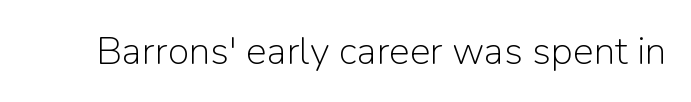
{"serif": "no", "italic": "no", "bold": "no", "weight": "light", "width": "normal", "stroke_contrast": "low", "x_height": "medium", "monospaced": "no", "underline": "no", "letter_spacing": "normal", "letter_spacing_em": 0.0, "glyph_px": 39}
